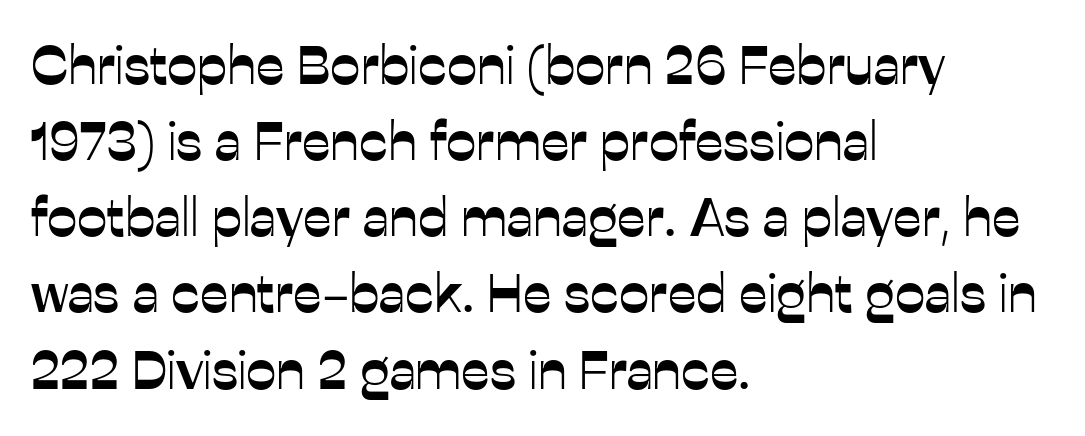
{"serif": "no", "italic": "no", "width": "normal", "stroke_contrast": "low", "x_height": "medium", "monospaced": "no", "underline": "no", "align": "left", "line_spacing": "normal", "line_spacing_ratio": 1.41, "letter_spacing": "normal", "letter_spacing_em": 0.0, "glyph_px": 54}
